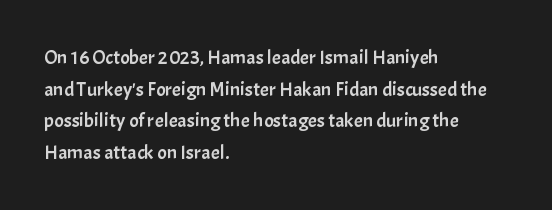
The baseline area is clear. The letterforms sit shoulder to shoulder at normal distance. Each line starts at the same left margin while the right side varies. You can tell it's not italic because the verticals are truly vertical.
